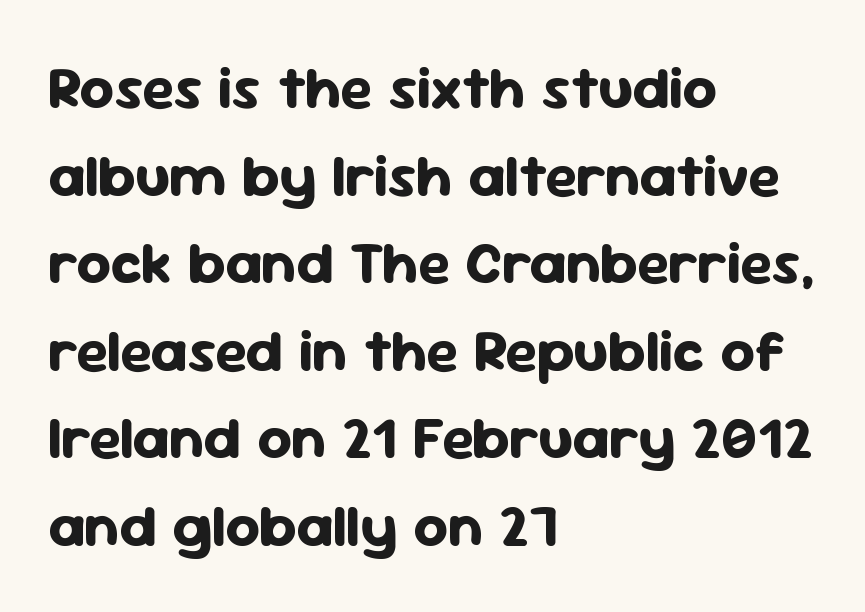
{"serif": "no", "italic": "no", "bold": "yes", "weight": "bold", "width": "normal", "stroke_contrast": "low", "x_height": "medium", "monospaced": "no", "underline": "no", "align": "left", "line_spacing": "normal", "line_spacing_ratio": 1.46, "letter_spacing": "normal", "letter_spacing_em": 0.0, "glyph_px": 60}
